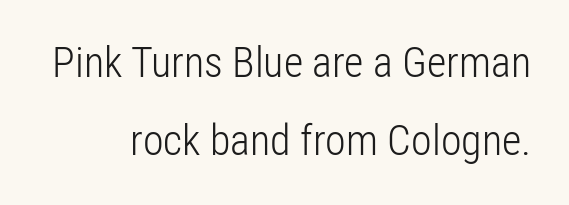
Look at the tracking — it's just the regular setting, nothing added. Type without underlining. Serifs: no, the terminals of the letterforms are clean. The lettering stays uniformly vertical, giving the passage a roman look.
